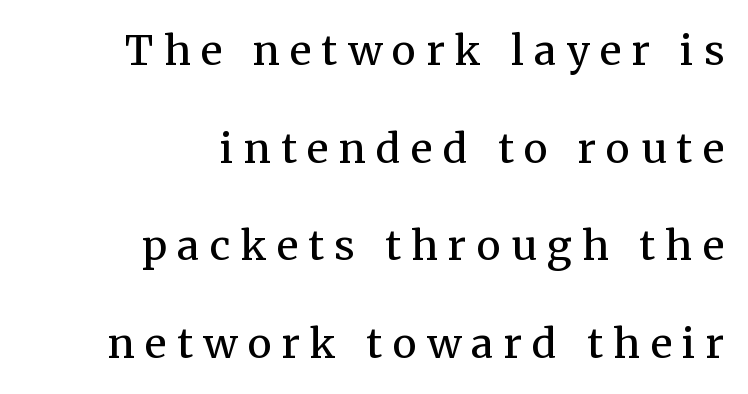
The image shows 41 px regular-weight serif type, upright; set right-aligned, loose line spacing (2.38x), unusually wide letter spacing (+0.25 em), not underlined; medium stroke contrast and a medium x-height.
